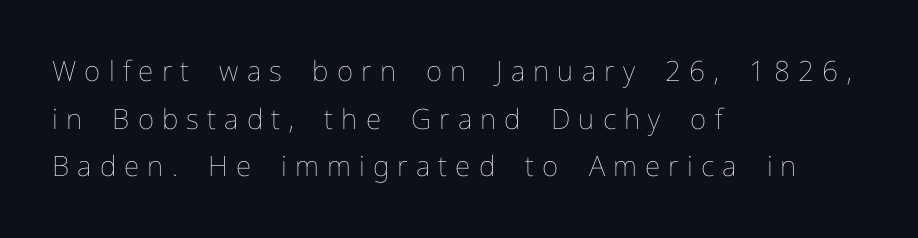
{"italic": "no", "bold": "no", "weight": "thin", "width": "normal", "stroke_contrast": "low", "x_height": "medium", "monospaced": "no", "underline": "no", "align": "left", "line_spacing": "normal", "line_spacing_ratio": 1.7, "letter_spacing": "wide", "letter_spacing_em": 0.29, "glyph_px": 28}
